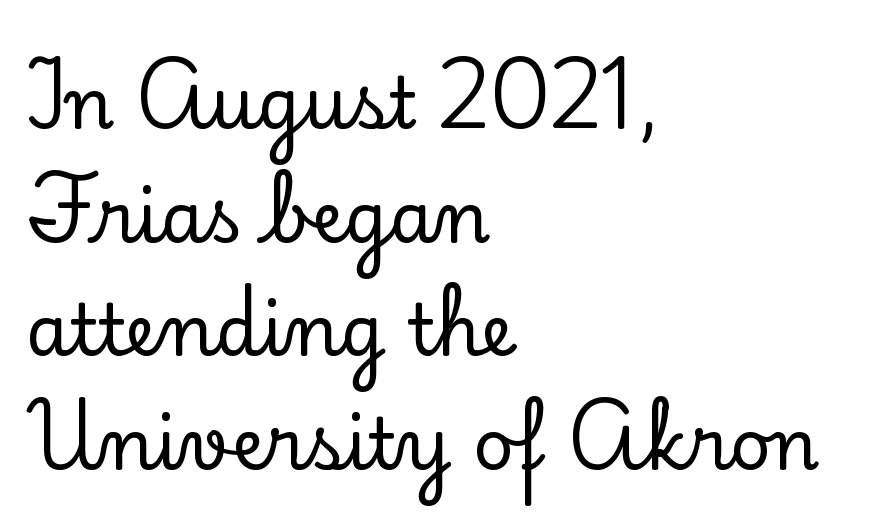
{"serif": "yes", "italic": "no", "width": "normal", "stroke_contrast": "low", "x_height": "small", "monospaced": "no", "underline": "no", "align": "left", "line_spacing": "normal", "line_spacing_ratio": 1.6, "letter_spacing": "normal", "letter_spacing_em": 0.0, "glyph_px": 71}
